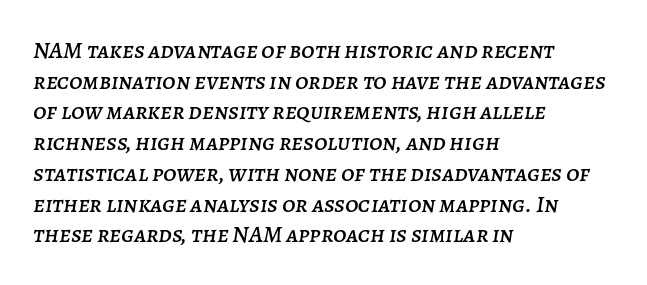
The image shows 24 px text type, italic (leaning right); set left-aligned, normal line spacing (1.28x), normal letter spacing, not underlined.
